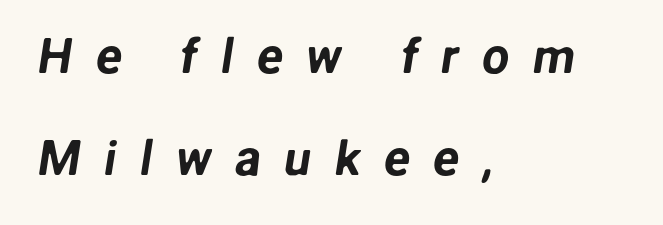
This sample trades compactness for vertical openness between lines. Words appear elongated and porous because spacing is wide. Caption: multi-line text, flush left, ragged right. The letters carry no serifs — their stems end cleanly without finishing strokes. Only glyphs here, with clear space below each row.
